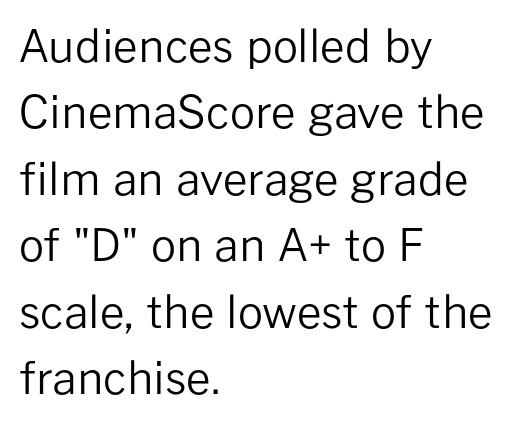
Q: Is the text bold? A: No.
Q: Is the text italic (slanted)? A: No, it is upright.
Q: Is the typeface a serif or a sans-serif typeface? A: Sans-serif.
Q: Is the text underlined? A: No.
Q: How is the paragraph aligned? A: Left-aligned.
Q: Is the spacing between letters normal or unusually wide? A: Normal.
Q: Is the spacing between lines tight, normal or loose? A: Normal.
Q: Width (condensed, normal, or wide)? A: Normal.
Q: Stroke contrast? A: Low.
Q: x-height? A: Medium.
Q: Monospaced? A: No.
